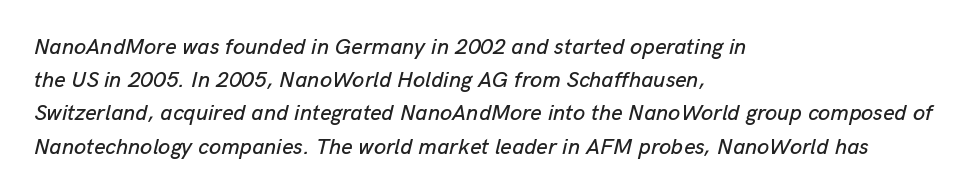
{"italic": "yes", "lean": "right", "slant_degrees": 13, "underline": "no", "align": "left", "line_spacing": "normal", "line_spacing_ratio": 1.51, "letter_spacing": "normal", "letter_spacing_em": 0.0, "glyph_px": 22}
